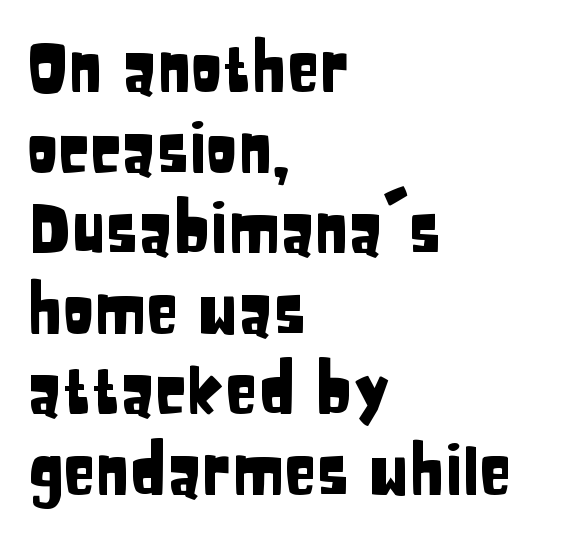
{"serif": "no", "italic": "no", "width": "condensed", "stroke_contrast": "low", "x_height": "large", "monospaced": "no", "underline": "no", "align": "left", "line_spacing_ratio": 1.22, "letter_spacing": "normal", "letter_spacing_em": 0.0, "glyph_px": 66}
